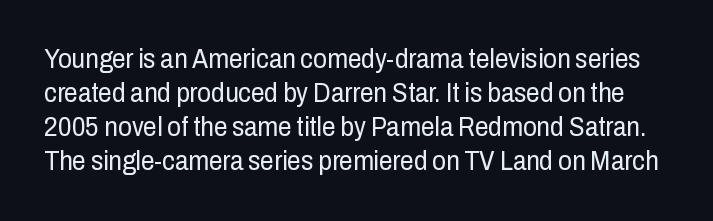
The image shows 27 px text type, upright; set normal line spacing (1.26x), normal letter spacing, not underlined.
